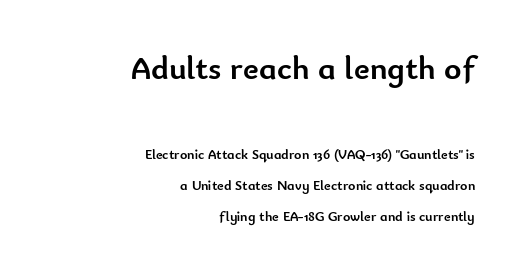
The image shows 33 px semibold sans-serif type, upright; set right-aligned, loose line spacing (2.2x), normal letter spacing, not underlined; the first (top) block is 2.36x larger; low stroke contrast and a small x-height.
